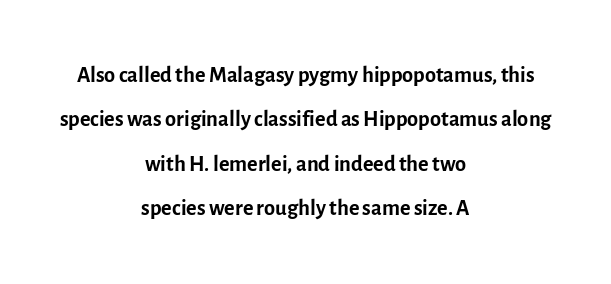
Q: Is the text bold? A: No.
Q: Is the text italic (slanted)? A: No, it is upright.
Q: Is the typeface a serif or a sans-serif typeface? A: Sans-serif.
Q: Is the text underlined? A: No.
Q: How is the paragraph aligned? A: Centered.
Q: Is the spacing between letters normal or unusually wide? A: Normal.
Q: Is the spacing between lines tight, normal or loose? A: Normal.
Q: Width (condensed, normal, or wide)? A: Normal.
Q: x-height? A: Medium.
Q: Monospaced? A: No.
